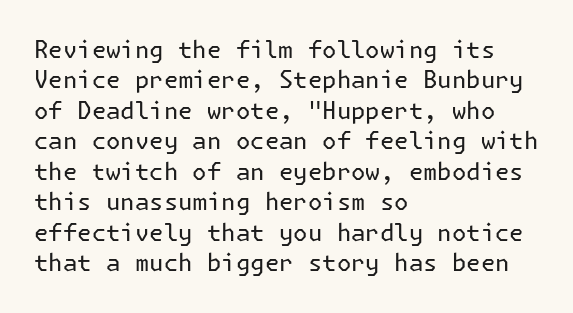
The type sits square on the baseline with zero lean. Only glyphs here, with clear space below each row. This sample is left-justified, so line endings fall wherever the words run out. Nothing unusual about the tracking: characters are spaced as the font intends. No extra ink here — the face is not bold.
